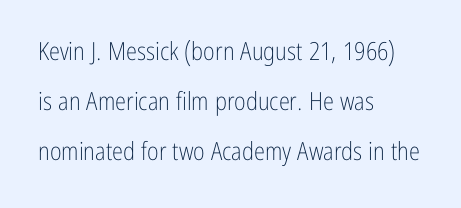
The image shows 25 px text type, upright; set left-aligned, loose line spacing (2.0x), normal letter spacing, not underlined.
